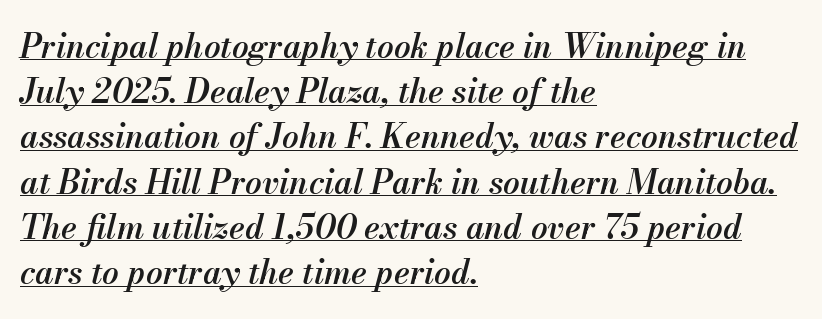
Q: Is the text bold? A: Semi-bold.
Q: Is the text italic (slanted)? A: Yes, it leans right by about 13 degrees.
Q: Is the text underlined? A: Yes.
Q: How is the paragraph aligned? A: Left-aligned.
Q: Is the spacing between letters normal or unusually wide? A: Normal.
Q: Is the spacing between lines tight, normal or loose? A: Normal.
Q: Width (condensed, normal, or wide)? A: Normal.
Q: Stroke contrast? A: Medium.
Q: x-height? A: Small.
Q: Monospaced? A: No.
